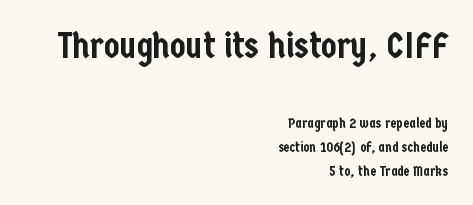
Q: Is the text italic (slanted)? A: No, it is upright.
Q: Is the typeface a serif or a sans-serif typeface? A: Sans-serif.
Q: Is the text underlined? A: No.
Q: How is the paragraph aligned? A: Right-aligned.
Q: Is the spacing between letters normal or unusually wide? A: Normal.
Q: Is the spacing between lines tight, normal or loose? A: Normal.
Q: Which block of text is set in a larger size, the first (top) or the second (bottom)? A: The first (top) one.
Q: Width (condensed, normal, or wide)? A: Condensed.
Q: Stroke contrast? A: Low.
Q: x-height? A: Medium.
Q: Monospaced? A: No.
